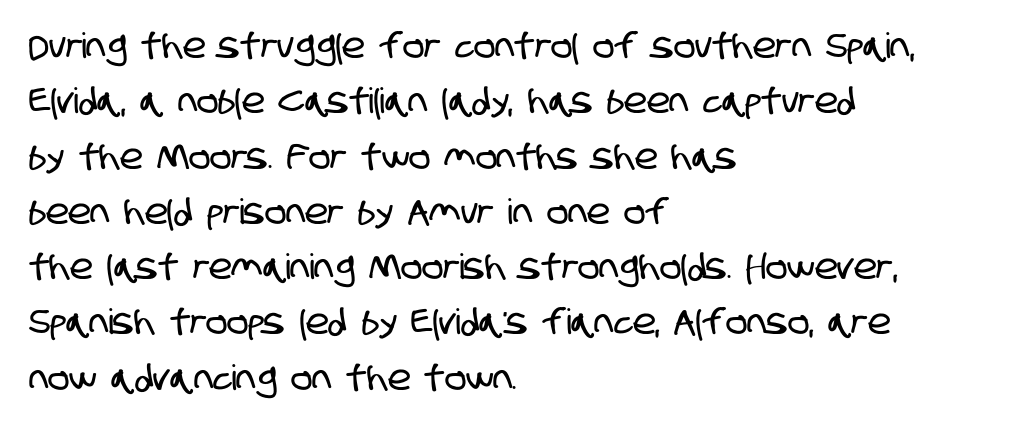
{"serif": "no", "width": "condensed", "stroke_contrast": "low", "x_height": "large", "monospaced": "no", "underline": "no", "align": "left", "line_spacing": "normal", "line_spacing_ratio": 1.58, "letter_spacing": "normal", "letter_spacing_em": 0.0, "glyph_px": 35}
